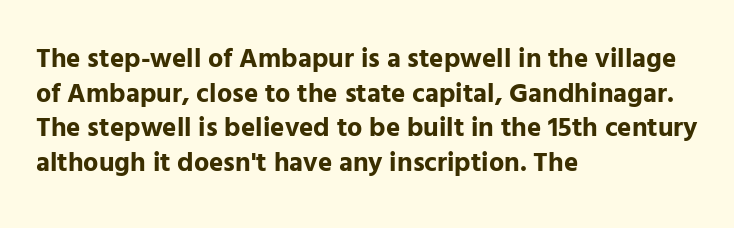
Compared with typical body copy, the letter spacing here is the same. The setting favours the left margin, as ordinary paragraphs usually do. Heft: maximum for text — a bold. Beneath every word, the page is bare. Successive baselines arrive at the customary interval. These lines were composed using upright roman letters.
